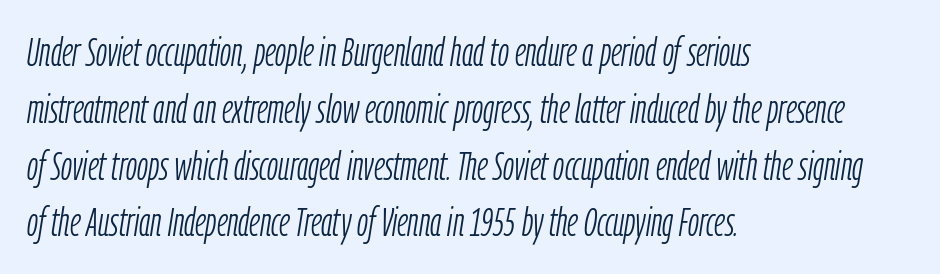
Q: Is the text bold? A: No.
Q: Is the text italic (slanted)? A: Yes, it leans right by about 9 degrees.
Q: Is the text underlined? A: No.
Q: How is the paragraph aligned? A: Left-aligned.
Q: Is the spacing between letters normal or unusually wide? A: Normal.
Q: Is the spacing between lines tight, normal or loose? A: Normal.
Q: Width (condensed, normal, or wide)? A: Condensed.
Q: Stroke contrast? A: Low.
Q: x-height? A: Medium.
Q: Monospaced? A: No.
